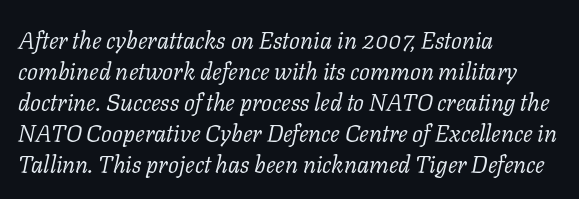
Here the glyphs are tracked normally, forming tight word shapes. Bare-footed words on every line. Each new line begins a customary step beneath the previous one. The weight would be labelled regular, book, light, or lighter still.
